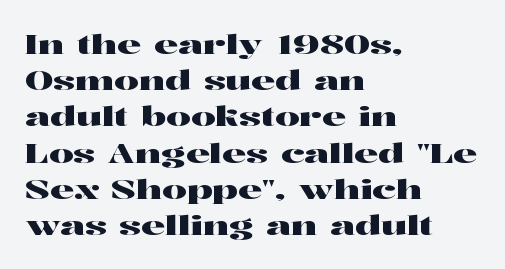
{"italic": "no", "underline": "no", "align": "left", "line_spacing": "normal", "line_spacing_ratio": 1.34, "letter_spacing": "normal", "letter_spacing_em": 0.0, "glyph_px": 27}
